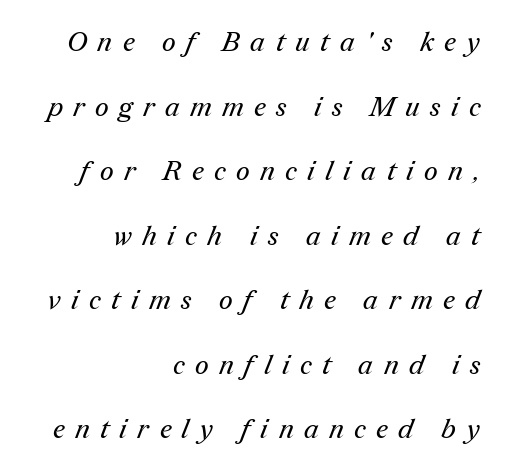
The image shows 27 px text type; set right-aligned, loose line spacing (2.39x), unusually wide letter spacing (+0.39 em), not underlined.
